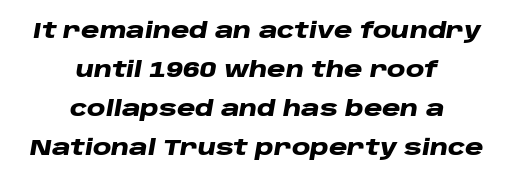
{"italic": "yes", "lean": "right", "slant_degrees": 10, "bold": "yes", "underline": "no", "align": "center", "line_spacing_ratio": 1.86, "letter_spacing": "normal", "letter_spacing_em": 0.0, "glyph_px": 21}
